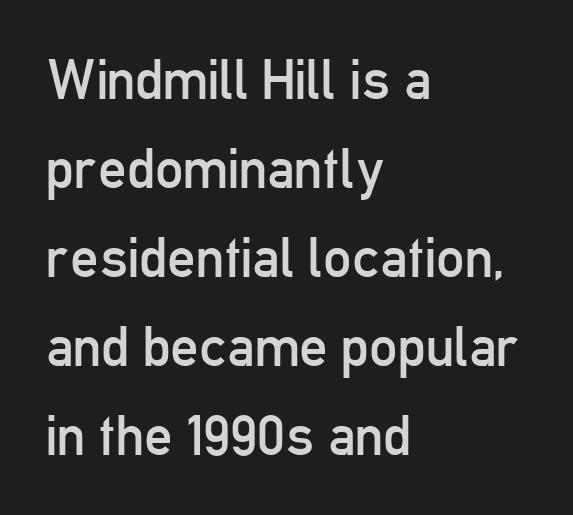
The compositor pushed each line to the left boundary. Are there feet on the stems? There aren't — it's a sans. Character widths vary here, with narrow letters taking less room than wide ones. No letter is thick-stroked: the sample isn't bold.
